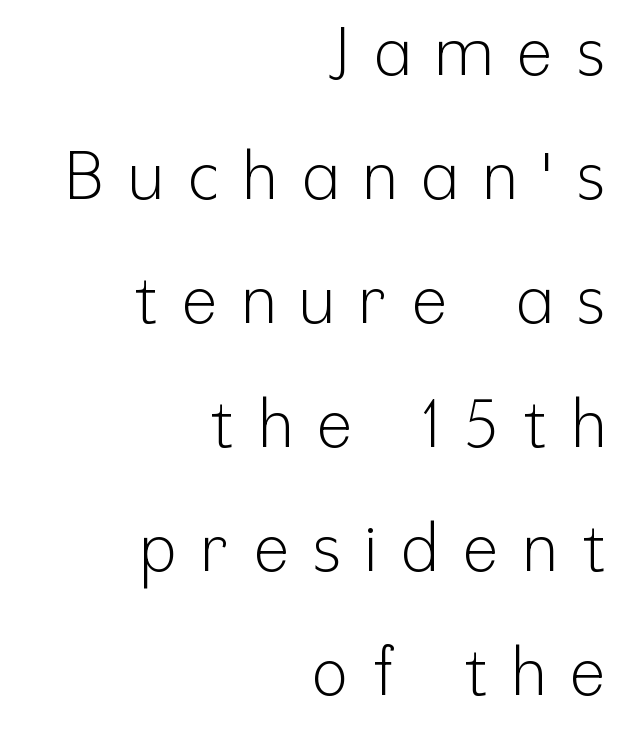
Q: Is the text bold? A: No.
Q: Is the text italic (slanted)? A: No, it is upright.
Q: Is the typeface a serif or a sans-serif typeface? A: Sans-serif.
Q: Is the text underlined? A: No.
Q: How is the paragraph aligned? A: Right-aligned.
Q: Is the spacing between letters normal or unusually wide? A: Unusually wide.
Q: Width (condensed, normal, or wide)? A: Condensed.
Q: Stroke contrast? A: Low.
Q: x-height? A: Medium.
Q: Monospaced? A: No.
